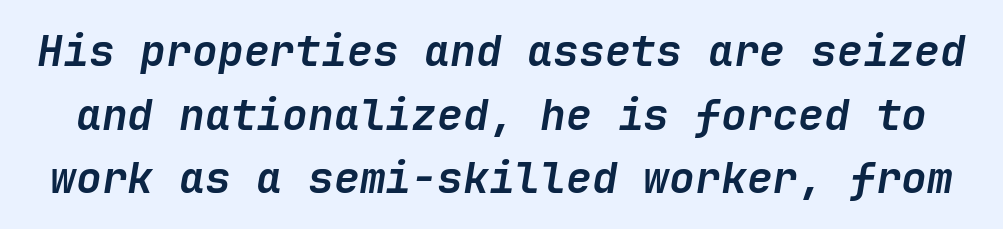
{"italic": "yes", "lean": "right", "slant_degrees": 9, "bold": "yes", "weight": "semibold", "width": "normal", "stroke_contrast": "low", "x_height": "medium", "underline": "no", "line_spacing": "normal", "line_spacing_ratio": 1.48, "letter_spacing": "normal", "letter_spacing_em": 0.0, "glyph_px": 43}
